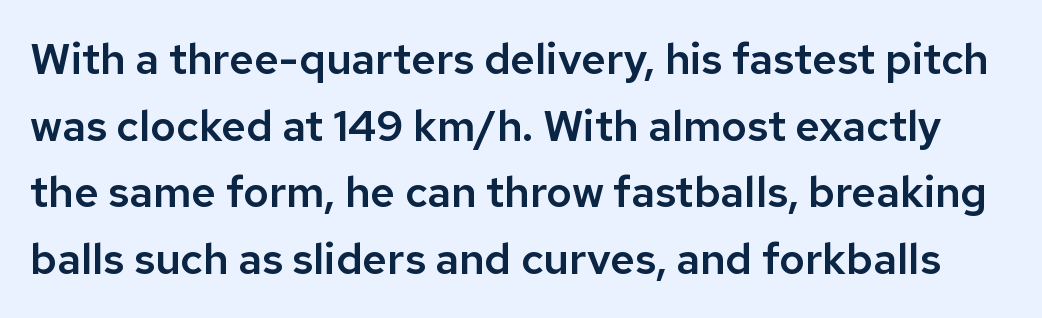
Q: Is the text italic (slanted)? A: No, it is upright.
Q: Is the typeface a serif or a sans-serif typeface? A: Sans-serif.
Q: Is the text underlined? A: No.
Q: Is the spacing between letters normal or unusually wide? A: Normal.
Q: Is the spacing between lines tight, normal or loose? A: Normal.
Q: Width (condensed, normal, or wide)? A: Normal.
Q: Stroke contrast? A: Low.
Q: x-height? A: Medium.
Q: Monospaced? A: No.
